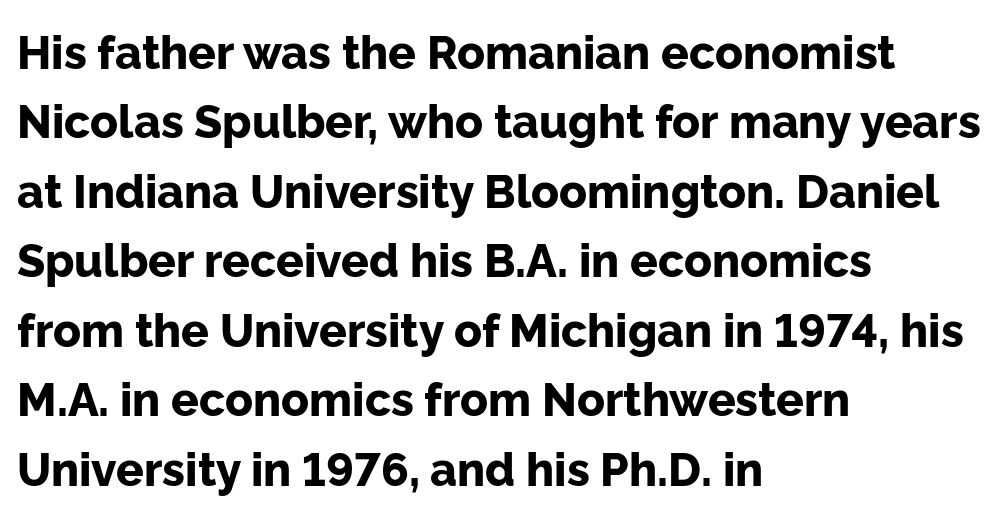
{"serif": "no", "italic": "no", "bold": "yes", "weight": "bold", "width": "normal", "stroke_contrast": "low", "x_height": "medium", "monospaced": "no", "underline": "no", "align": "left", "line_spacing": "normal", "line_spacing_ratio": 1.51, "letter_spacing": "normal", "letter_spacing_em": 0.0, "glyph_px": 46}
